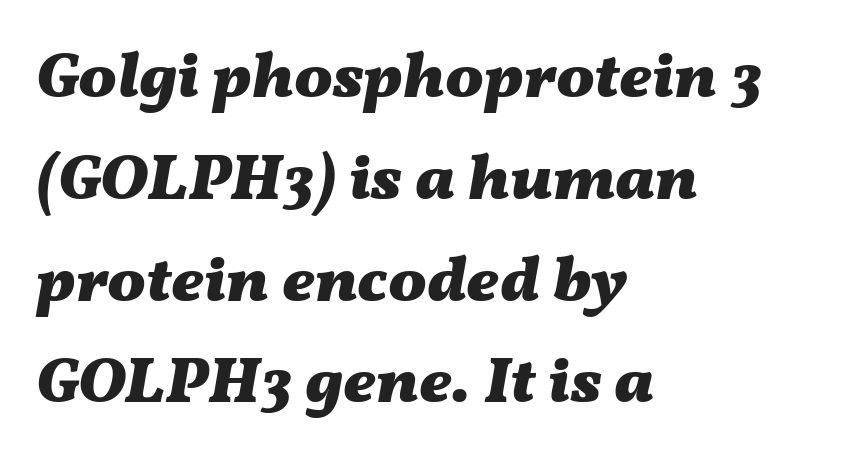
Q: Is the text bold? A: Yes.
Q: Is the text italic (slanted)? A: Yes, it leans right by about 11 degrees.
Q: Is the text underlined? A: No.
Q: How is the paragraph aligned? A: Left-aligned.
Q: Is the spacing between letters normal or unusually wide? A: Normal.
Q: Is the spacing between lines tight, normal or loose? A: Normal.
Q: Width (condensed, normal, or wide)? A: Wide.
Q: Stroke contrast? A: Medium.
Q: x-height? A: Medium.
Q: Monospaced? A: No.
